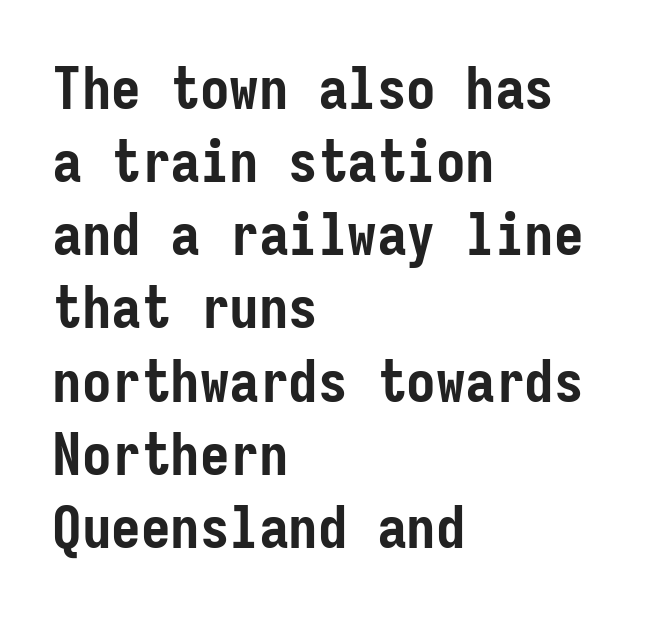
Q: Is the text bold? A: Yes.
Q: Is the text italic (slanted)? A: No, it is upright.
Q: Is the typeface a serif or a sans-serif typeface? A: Sans-serif.
Q: Is the text underlined? A: No.
Q: How is the paragraph aligned? A: Left-aligned.
Q: Is the spacing between letters normal or unusually wide? A: Normal.
Q: Width (condensed, normal, or wide)? A: Condensed.
Q: Stroke contrast? A: Low.
Q: x-height? A: Medium.
Q: Monospaced? A: Yes.
